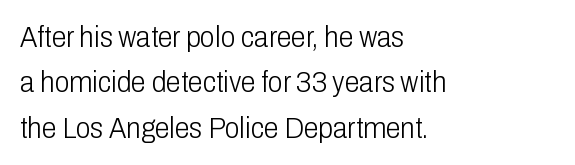
The image shows 30 px light, condensed sans-serif type, upright; set left-aligned, normal line spacing (1.51x), normal letter spacing, not underlined; low stroke contrast and a medium x-height.
